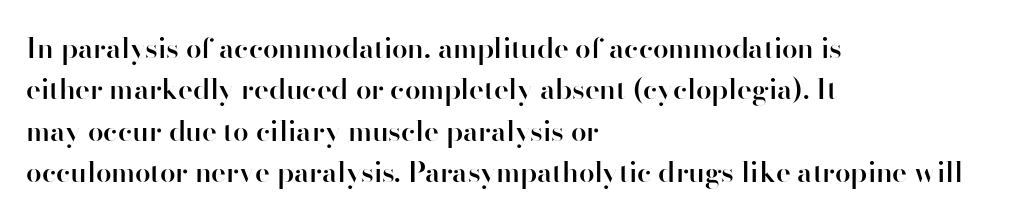
Q: Is the text bold? A: Semi-bold.
Q: Is the text italic (slanted)? A: No, it is upright.
Q: Is the typeface a serif or a sans-serif typeface? A: Sans-serif.
Q: Is the text underlined? A: No.
Q: How is the paragraph aligned? A: Left-aligned.
Q: Is the spacing between letters normal or unusually wide? A: Normal.
Q: Is the spacing between lines tight, normal or loose? A: Normal.
Q: Width (condensed, normal, or wide)? A: Normal.
Q: Stroke contrast? A: High.
Q: x-height? A: Small.
Q: Monospaced? A: No.
